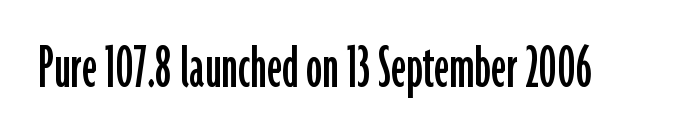
{"serif": "no", "italic": "no", "width": "condensed", "stroke_contrast": "low", "x_height": "medium", "monospaced": "no", "underline": "no", "letter_spacing": "normal", "letter_spacing_em": 0.0, "glyph_px": 65}
